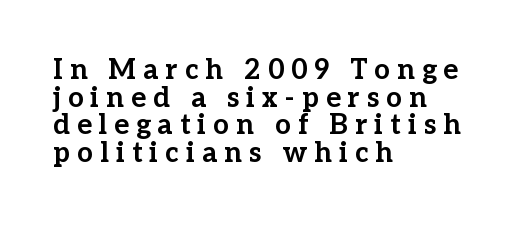
Q: Is the text bold? A: Yes.
Q: Is the text italic (slanted)? A: No, it is upright.
Q: Is the typeface a serif or a sans-serif typeface? A: Serif.
Q: Is the text underlined? A: No.
Q: How is the paragraph aligned? A: Left-aligned.
Q: Is the spacing between letters normal or unusually wide? A: Unusually wide.
Q: Is the spacing between lines tight, normal or loose? A: Tight.
Q: Width (condensed, normal, or wide)? A: Normal.
Q: Stroke contrast? A: Low.
Q: x-height? A: Medium.
Q: Monospaced? A: No.
